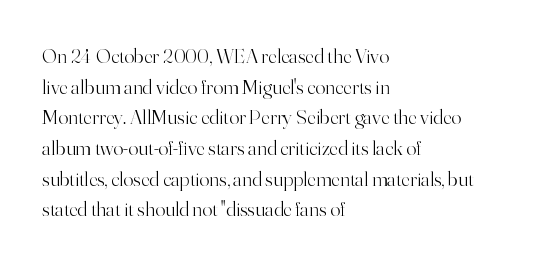
Q: Is the text bold? A: No.
Q: Is the text italic (slanted)? A: No, it is upright.
Q: Is the text underlined? A: No.
Q: How is the paragraph aligned? A: Left-aligned.
Q: Is the spacing between letters normal or unusually wide? A: Normal.
Q: Is the spacing between lines tight, normal or loose? A: Normal.
